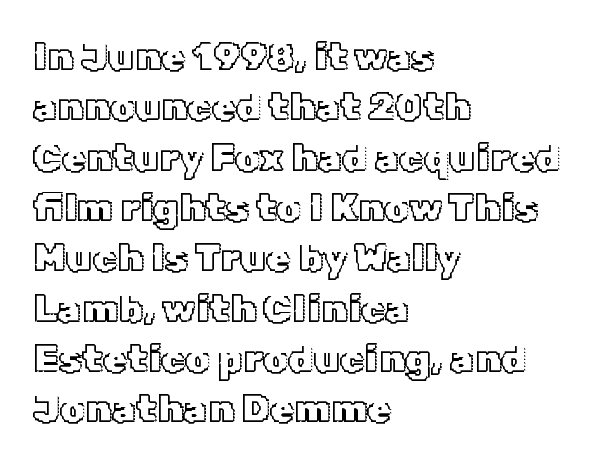
The image shows 39 px text type, upright; set left-aligned, normal line spacing (1.29x), normal letter spacing, not underlined; a medium x-height.
